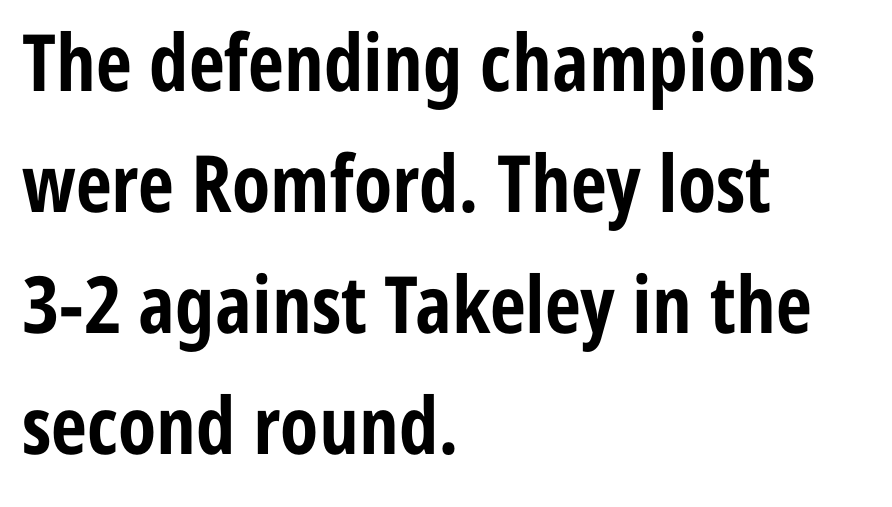
Q: Is the text bold? A: Yes.
Q: Is the text italic (slanted)? A: No, it is upright.
Q: Is the typeface a serif or a sans-serif typeface? A: Sans-serif.
Q: Is the text underlined? A: No.
Q: How is the paragraph aligned? A: Left-aligned.
Q: Is the spacing between letters normal or unusually wide? A: Normal.
Q: Is the spacing between lines tight, normal or loose? A: Normal.
Q: Width (condensed, normal, or wide)? A: Condensed.
Q: Stroke contrast? A: Low.
Q: x-height? A: Medium.
Q: Monospaced? A: No.
